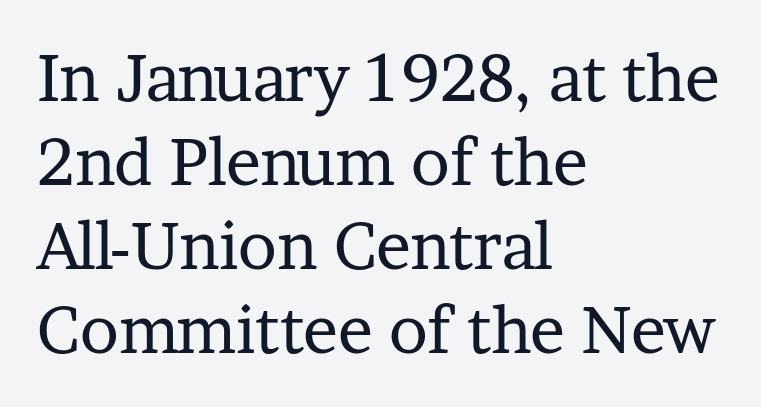
The image shows 65 px regular-weight serif type, upright; set left-aligned, normal line spacing (1.29x), normal letter spacing, not underlined; low stroke contrast and a medium x-height.
